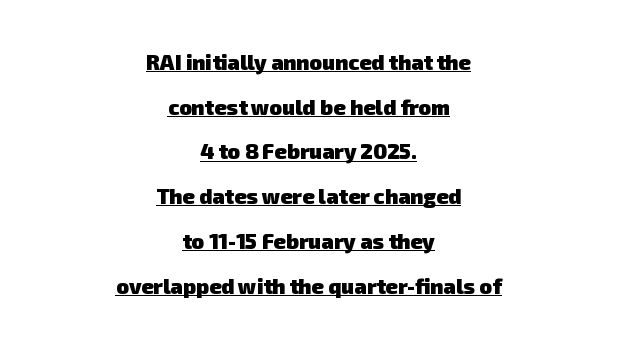
The image shows 21 px bold type; set centered, loose line spacing (2.13x), normal letter spacing, underlined.
